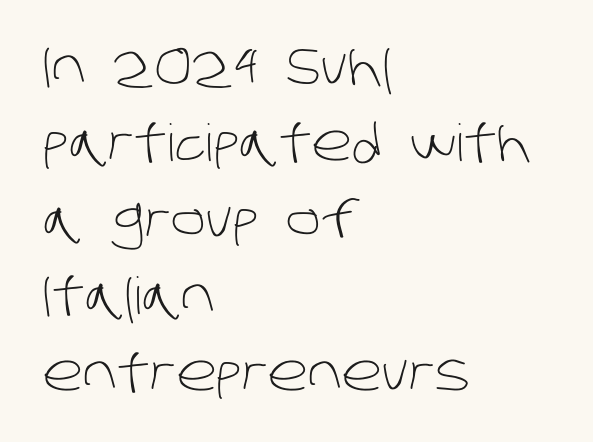
Clear beneath every line of the passage. This is not heavy type; no bold has been used. Is the letter spacing exaggerated? No — it looks like the ordinary default. In terms of leading, this rendering sits right in the middle. Leftover space on each line is placed entirely after the last word.
